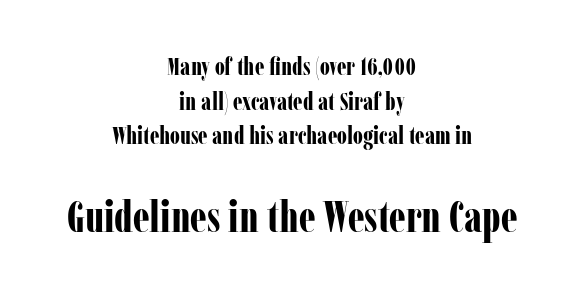
Q: Is the text bold? A: Yes.
Q: Is the text italic (slanted)? A: No, it is upright.
Q: Is the typeface a serif or a sans-serif typeface? A: Serif.
Q: Is the text underlined? A: No.
Q: How is the paragraph aligned? A: Centered.
Q: Is the spacing between letters normal or unusually wide? A: Normal.
Q: Is the spacing between lines tight, normal or loose? A: Normal.
Q: Which block of text is set in a larger size, the first (top) or the second (bottom)? A: The second (bottom) one.
Q: Width (condensed, normal, or wide)? A: Condensed.
Q: Stroke contrast? A: Low.
Q: x-height? A: Medium.
Q: Monospaced? A: No.
